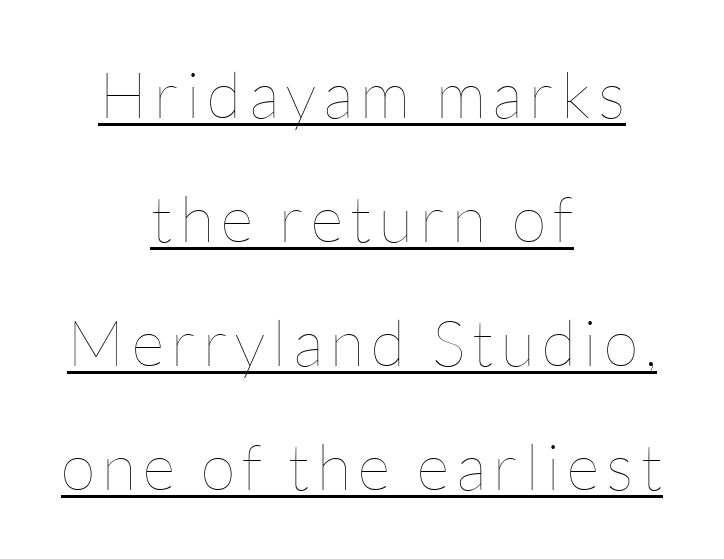
Q: Is the text bold? A: No.
Q: Is the text italic (slanted)? A: No, it is upright.
Q: Is the text underlined? A: Yes.
Q: How is the paragraph aligned? A: Centered.
Q: Is the spacing between lines tight, normal or loose? A: Loose.
Q: Width (condensed, normal, or wide)? A: Normal.
Q: Stroke contrast? A: Low.
Q: x-height? A: Medium.
Q: Monospaced? A: No.
